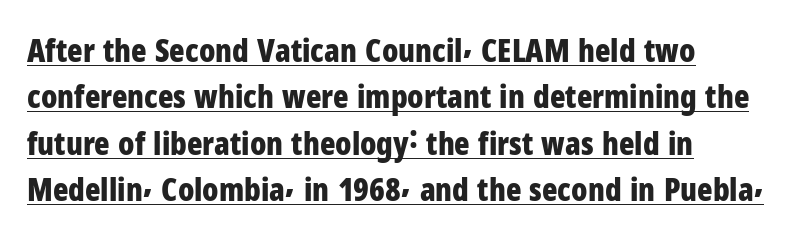
The image shows 32 px bold, condensed sans-serif type, upright; set left-aligned, normal line spacing (1.45x), normal letter spacing, underlined; low stroke contrast and a medium x-height.
